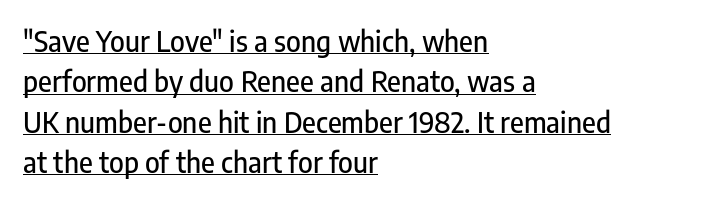
{"serif": "no", "italic": "no", "width": "condensed", "stroke_contrast": "low", "x_height": "medium", "monospaced": "no", "underline": "yes", "align": "left", "line_spacing": "normal", "line_spacing_ratio": 1.44, "letter_spacing": "normal", "letter_spacing_em": 0.0, "glyph_px": 28}
